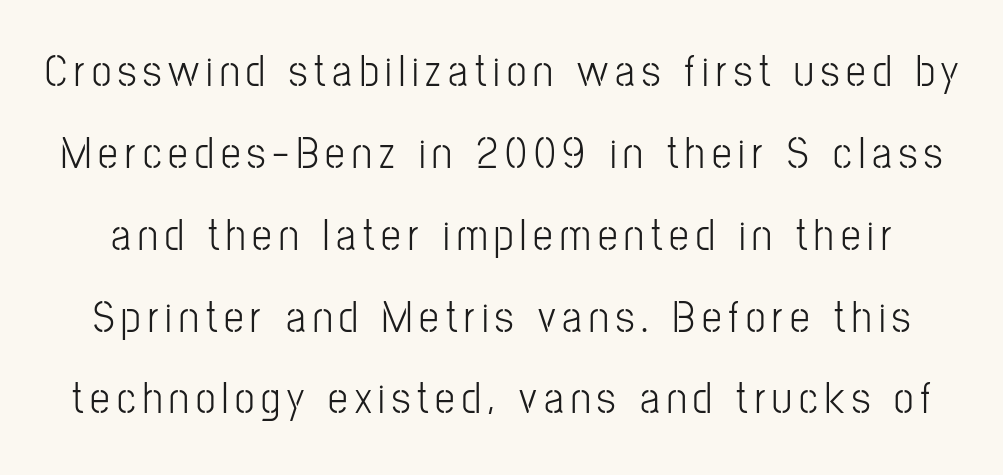
{"serif": "no", "italic": "no", "bold": "no", "weight": "light", "width": "condensed", "stroke_contrast": "low", "x_height": "medium", "monospaced": "no", "underline": "no", "line_spacing_ratio": 1.86, "glyph_px": 44}
